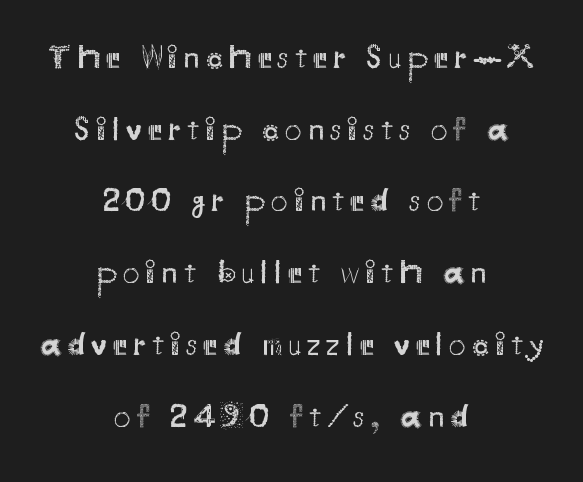
{"serif": "no", "italic": "no", "bold": "no", "weight": "regular", "width": "normal", "stroke_contrast": "medium", "x_height": "small", "monospaced": "no", "underline": "no", "align": "center", "line_spacing": "loose", "line_spacing_ratio": 2.11, "glyph_px": 34}
